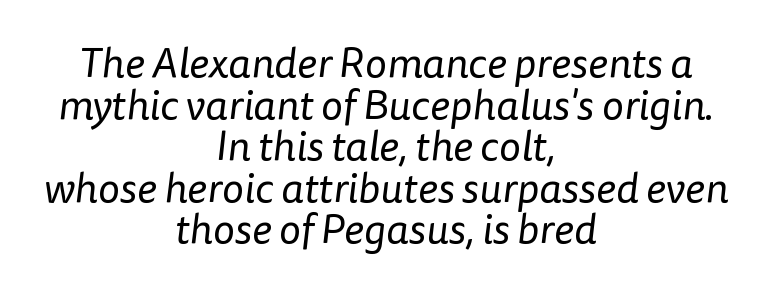
Q: Is the text bold? A: No.
Q: Is the typeface a serif or a sans-serif typeface? A: Sans-serif.
Q: Is the text underlined? A: No.
Q: How is the paragraph aligned? A: Centered.
Q: Is the spacing between letters normal or unusually wide? A: Normal.
Q: Is the spacing between lines tight, normal or loose? A: Tight.
Q: Width (condensed, normal, or wide)? A: Normal.
Q: Stroke contrast? A: Low.
Q: x-height? A: Medium.
Q: Monospaced? A: No.
